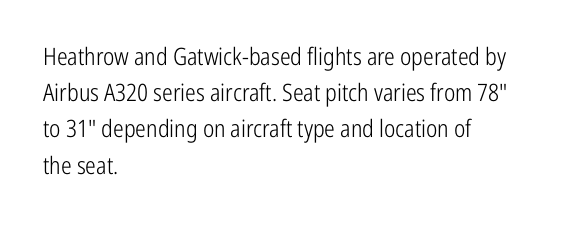
Q: Is the text bold? A: No.
Q: Is the text italic (slanted)? A: No, it is upright.
Q: Is the text underlined? A: No.
Q: How is the paragraph aligned? A: Left-aligned.
Q: Is the spacing between letters normal or unusually wide? A: Normal.
Q: Is the spacing between lines tight, normal or loose? A: Normal.
